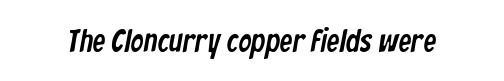
{"serif": "no", "width": "condensed", "stroke_contrast": "low", "x_height": "medium", "monospaced": "no", "underline": "no", "letter_spacing": "normal", "letter_spacing_em": 0.0, "glyph_px": 32}
